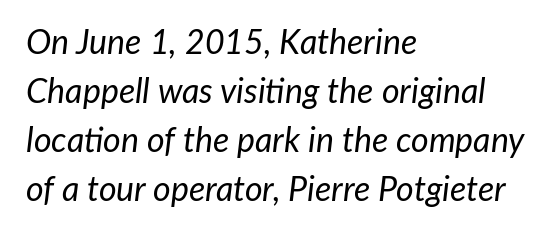
The image shows 34 px regular-weight type, italic (leaning right); set left-aligned, normal line spacing (1.44x), normal letter spacing, not underlined; low stroke contrast and a medium x-height.
